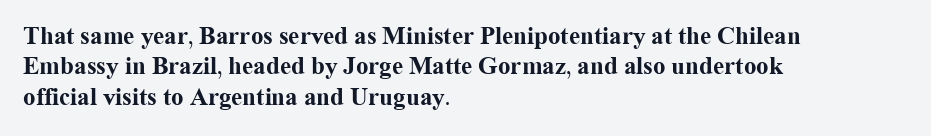
Q: Is the text bold? A: Yes.
Q: Is the text italic (slanted)? A: No, it is upright.
Q: Is the text underlined? A: No.
Q: How is the paragraph aligned? A: Left-aligned.
Q: Is the spacing between letters normal or unusually wide? A: Normal.
